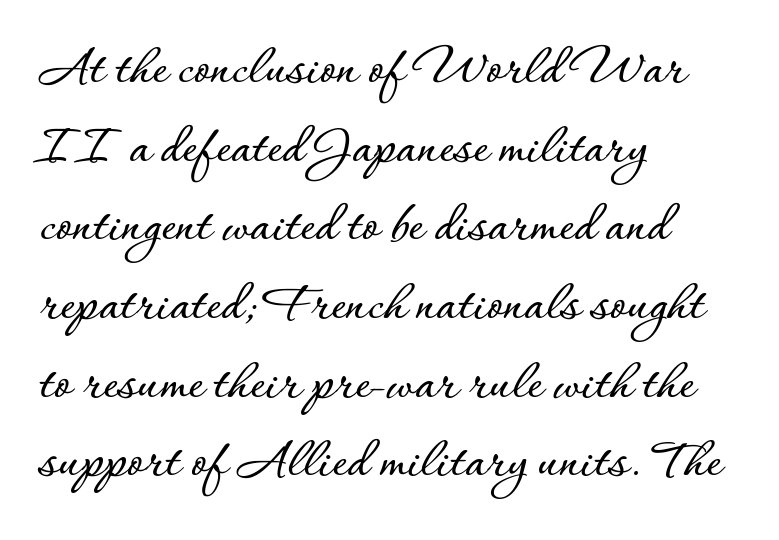
Spacing verdict: proportional, widths tailored to each character. Students, note that the glyphs here touch the page at normal intervals. The rag falls on the right side of this text block.
